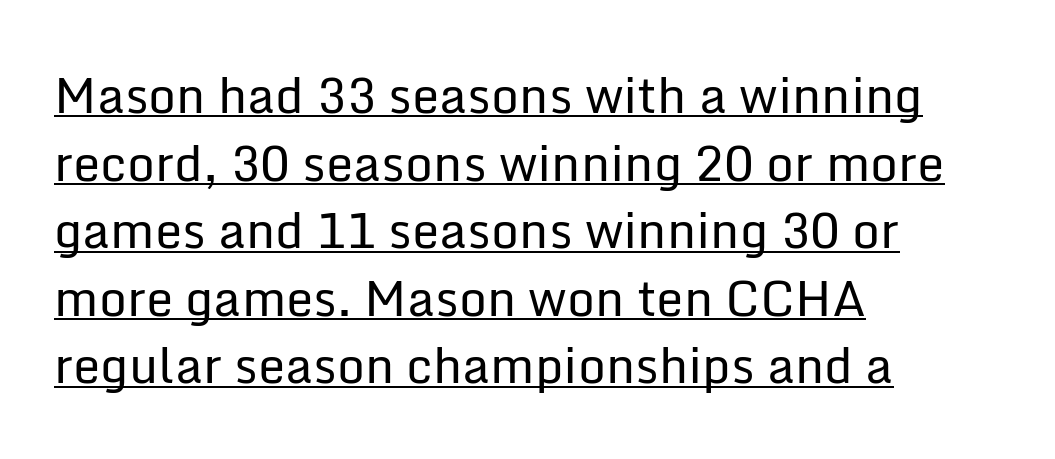
{"serif": "no", "italic": "no", "bold": "no", "weight": "regular", "width": "normal", "stroke_contrast": "low", "x_height": "medium", "monospaced": "no", "underline": "yes", "align": "left", "line_spacing": "normal", "line_spacing_ratio": 1.38, "letter_spacing": "normal", "letter_spacing_em": 0.0, "glyph_px": 49}
